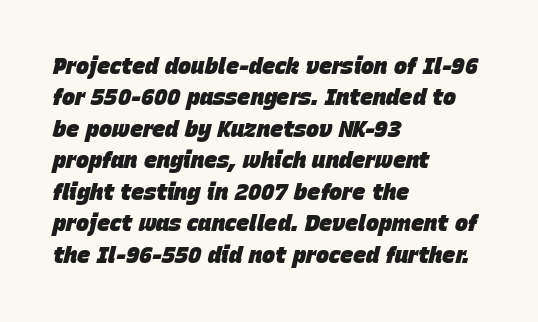
{"italic": "yes", "lean": "right", "slant_degrees": 15, "bold": "yes", "underline": "no", "align": "left", "line_spacing": "normal", "line_spacing_ratio": 1.43, "letter_spacing": "normal", "letter_spacing_em": 0.0, "glyph_px": 22}
